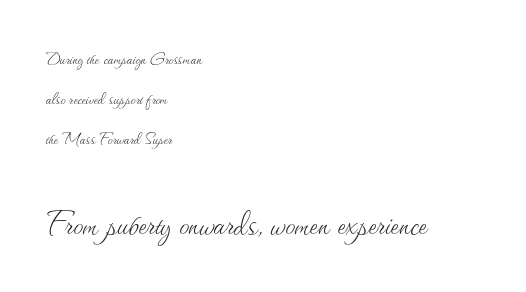
{"bold": "no", "weight": "thin", "width": "normal", "stroke_contrast": "medium", "x_height": "small", "monospaced": "no", "underline": "no", "align": "left", "line_spacing": "loose", "line_spacing_ratio": 2.0, "letter_spacing": "normal", "letter_spacing_em": 0.0, "larger_block": "second", "size_ratio": 2.0, "glyph_px": 40}
